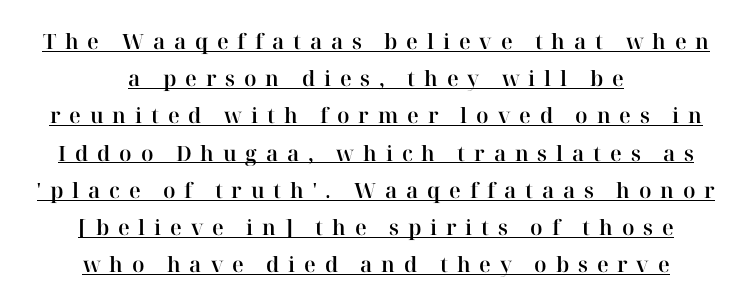
The image shows 21 px text type, upright; set centered, line spacing 1.77x, unusually wide letter spacing (+0.42 em), underlined.
